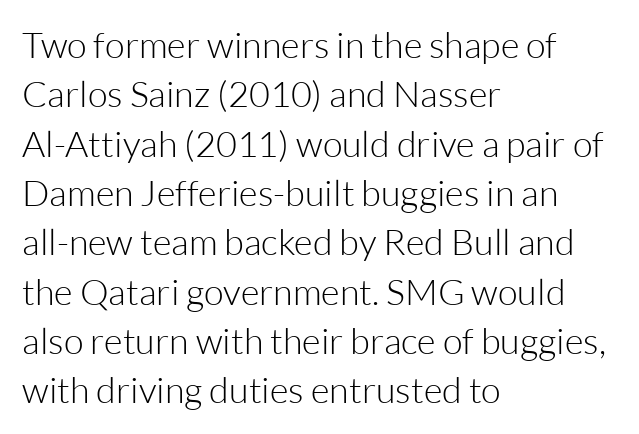
{"serif": "no", "italic": "no", "bold": "no", "weight": "light", "width": "normal", "stroke_contrast": "low", "x_height": "medium", "monospaced": "no", "underline": "no", "align": "left", "line_spacing": "normal", "line_spacing_ratio": 1.37, "letter_spacing": "normal", "letter_spacing_em": 0.0, "glyph_px": 36}
